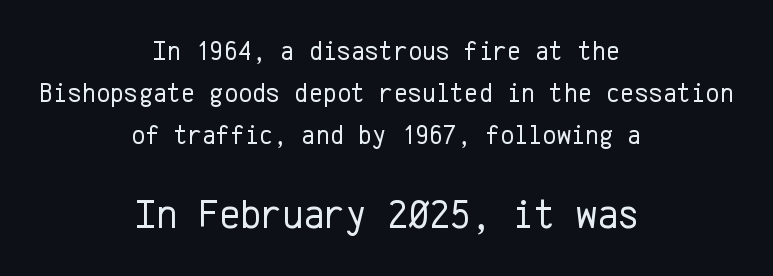
The image shows 40 px regular-weight sans-serif type, upright, monospaced; set centered, normal line spacing (1.56x), normal letter spacing, not underlined; the second (bottom) block is 1.48x larger; low stroke contrast and a medium x-height.
